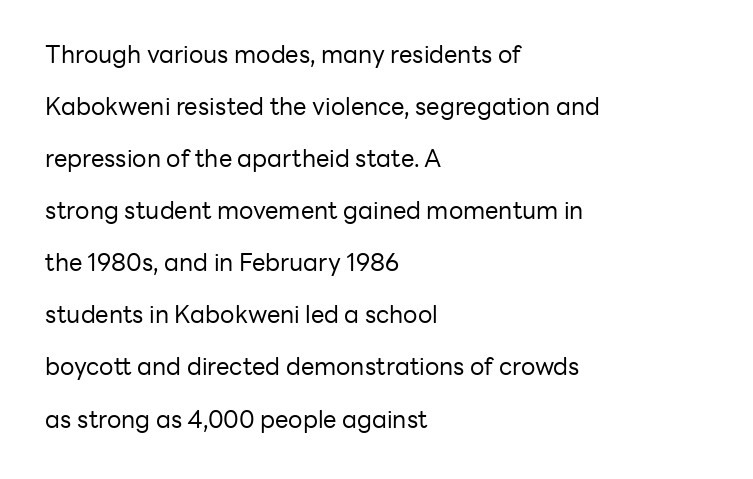
The image shows 24 px text type, upright; set left-aligned, loose line spacing (2.17x), normal letter spacing, not underlined.
